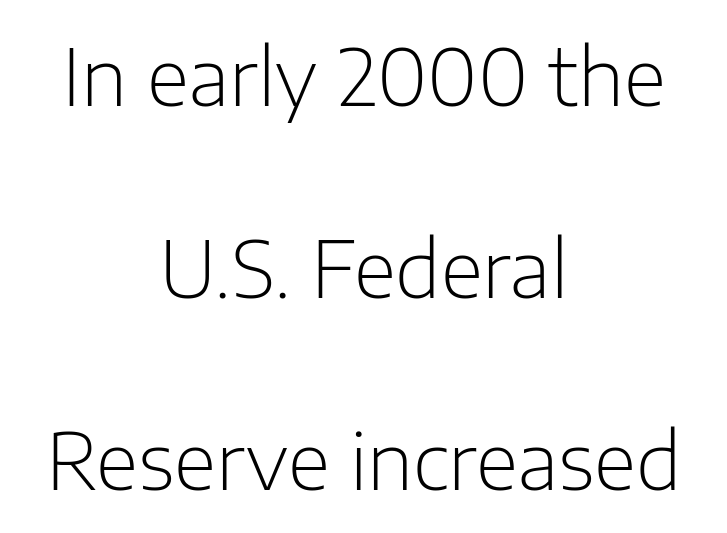
{"serif": "no", "italic": "no", "bold": "no", "weight": "light", "width": "normal", "stroke_contrast": "low", "x_height": "medium", "monospaced": "no", "underline": "no", "align": "center", "line_spacing": "loose", "line_spacing_ratio": 2.46, "letter_spacing": "normal", "letter_spacing_em": 0.0, "glyph_px": 78}
